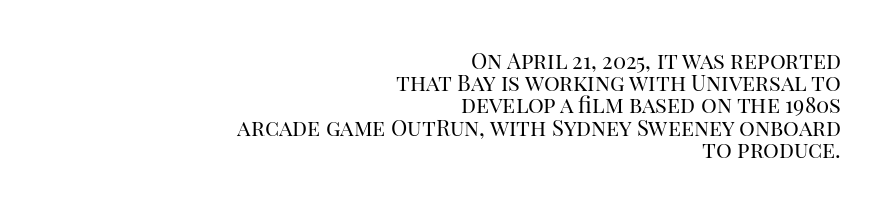
{"italic": "no", "bold": "no", "underline": "no", "align": "right", "line_spacing": "tight", "line_spacing_ratio": 1.01, "letter_spacing": "normal", "letter_spacing_em": 0.0, "glyph_px": 22}
